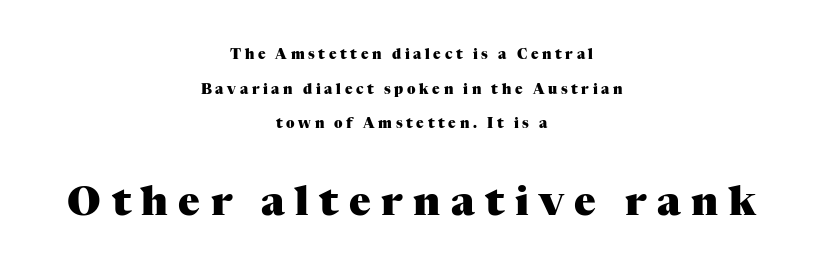
Q: Is the text bold? A: Yes.
Q: Is the text italic (slanted)? A: No, it is upright.
Q: Is the typeface a serif or a sans-serif typeface? A: Serif.
Q: Is the text underlined? A: No.
Q: How is the paragraph aligned? A: Centered.
Q: Is the spacing between letters normal or unusually wide? A: Unusually wide.
Q: Is the spacing between lines tight, normal or loose? A: Loose.
Q: Which block of text is set in a larger size, the first (top) or the second (bottom)? A: The second (bottom) one.
Q: Width (condensed, normal, or wide)? A: Normal.
Q: Stroke contrast? A: Medium.
Q: x-height? A: Medium.
Q: Monospaced? A: No.
